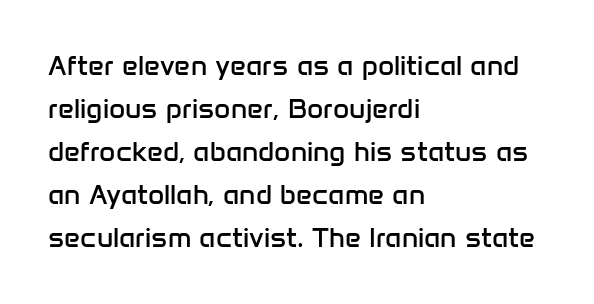
These lines were composed using upright roman letters. Stems and bowls with no extra thickness — not bold. The space between consecutive lines is moderate. What kind of face is this? One without serifs — a sans.
